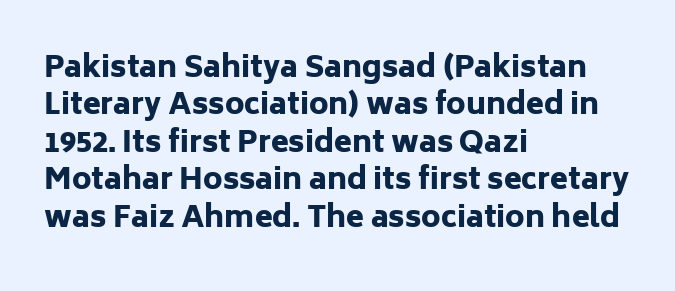
Q: Is the text bold? A: Yes.
Q: Is the text italic (slanted)? A: No, it is upright.
Q: Is the typeface a serif or a sans-serif typeface? A: Sans-serif.
Q: Is the text underlined? A: No.
Q: How is the paragraph aligned? A: Left-aligned.
Q: Is the spacing between letters normal or unusually wide? A: Normal.
Q: Is the spacing between lines tight, normal or loose? A: Normal.
Q: Width (condensed, normal, or wide)? A: Normal.
Q: Stroke contrast? A: Low.
Q: x-height? A: Medium.
Q: Monospaced? A: No.
